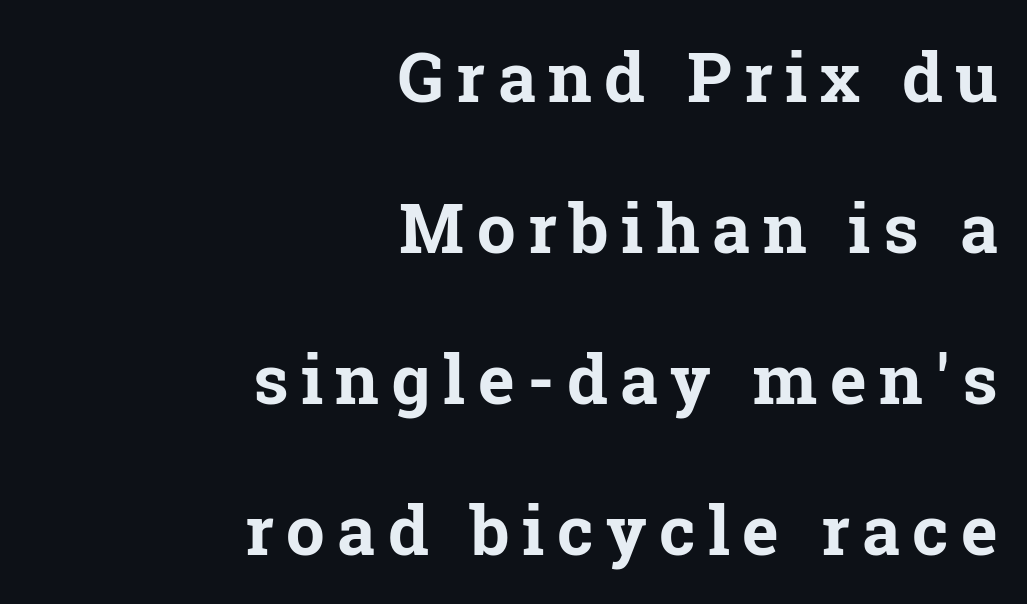
Q: Is the text bold? A: Yes.
Q: Is the text italic (slanted)? A: No, it is upright.
Q: Is the typeface a serif or a sans-serif typeface? A: Serif.
Q: Is the text underlined? A: No.
Q: How is the paragraph aligned? A: Right-aligned.
Q: Is the spacing between lines tight, normal or loose? A: Loose.
Q: Width (condensed, normal, or wide)? A: Normal.
Q: Stroke contrast? A: Low.
Q: x-height? A: Medium.
Q: Monospaced? A: No.
